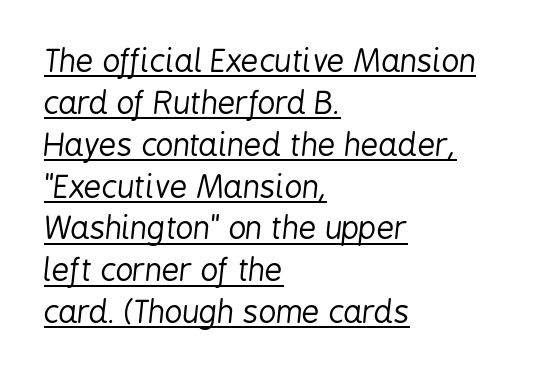
Q: Is the text bold? A: No.
Q: Is the text italic (slanted)? A: Yes, it leans right by about 6 degrees.
Q: Is the text underlined? A: Yes.
Q: How is the paragraph aligned? A: Left-aligned.
Q: Is the spacing between letters normal or unusually wide? A: Normal.
Q: Is the spacing between lines tight, normal or loose? A: Normal.
Q: Width (condensed, normal, or wide)? A: Condensed.
Q: Stroke contrast? A: Low.
Q: x-height? A: Medium.
Q: Monospaced? A: No.
